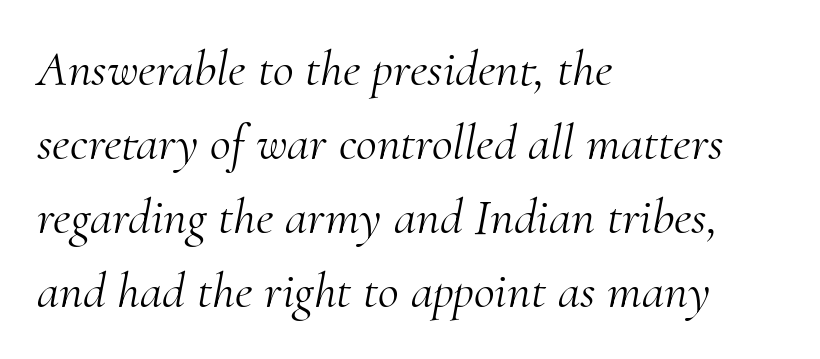
The image shows 51 px light serif type, italic (leaning right); set left-aligned, normal line spacing (1.45x), normal letter spacing, not underlined; medium stroke contrast and a small x-height.
